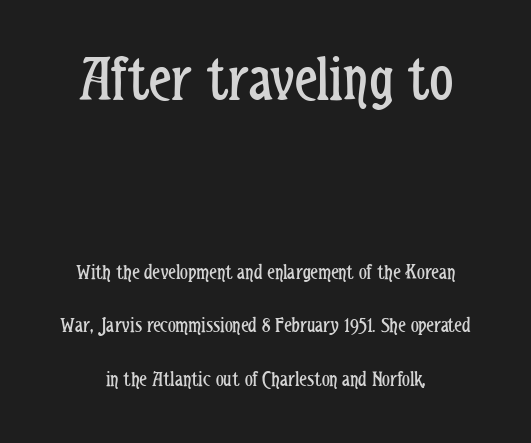
Q: Is the text bold? A: No.
Q: Is the text italic (slanted)? A: No, it is upright.
Q: Is the typeface a serif or a sans-serif typeface? A: Sans-serif.
Q: Is the text underlined? A: No.
Q: Is the spacing between letters normal or unusually wide? A: Normal.
Q: Is the spacing between lines tight, normal or loose? A: Loose.
Q: Which block of text is set in a larger size, the first (top) or the second (bottom)? A: The first (top) one.
Q: Width (condensed, normal, or wide)? A: Condensed.
Q: Stroke contrast? A: Low.
Q: x-height? A: Medium.
Q: Monospaced? A: No.
